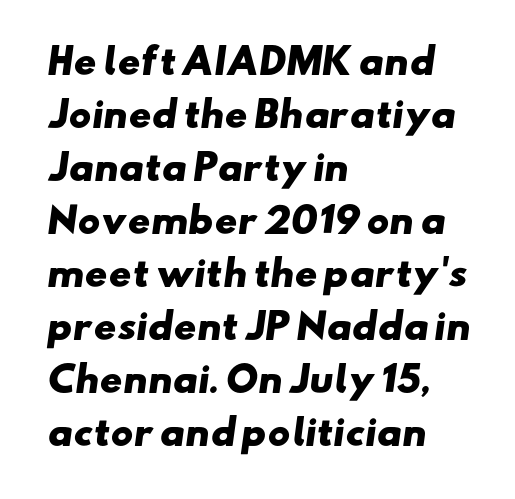
{"serif": "no", "bold": "yes", "weight": "heavy", "width": "wide", "stroke_contrast": "low", "x_height": "small", "monospaced": "no", "underline": "no", "align": "left", "line_spacing": "normal", "line_spacing_ratio": 1.56, "letter_spacing": "normal", "letter_spacing_em": 0.0, "glyph_px": 34}
